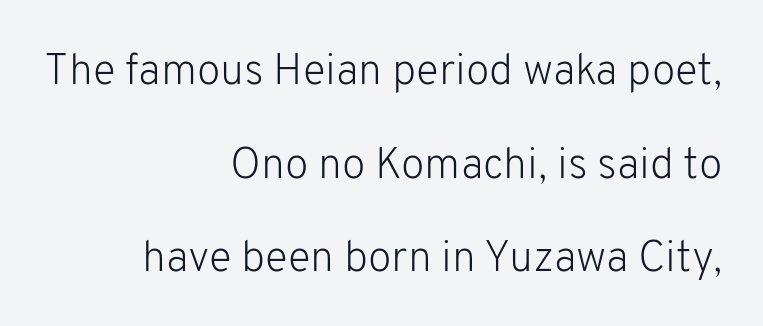
Here the designer chose a conventional face with non-uniform glyph widths. The compositor pushed each line to the right boundary. Unlike a traditional serif, this face leaves its strokes unadorned. The type sits square on the baseline with zero lean. A great deal of white space separates one row of letters from the next.
